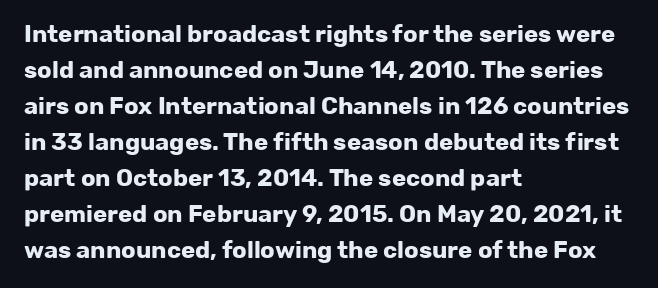
Q: Is the text bold? A: Yes.
Q: Is the text italic (slanted)? A: No, it is upright.
Q: Is the text underlined? A: No.
Q: How is the paragraph aligned? A: Left-aligned.
Q: Is the spacing between letters normal or unusually wide? A: Normal.
Q: Is the spacing between lines tight, normal or loose? A: Normal.
